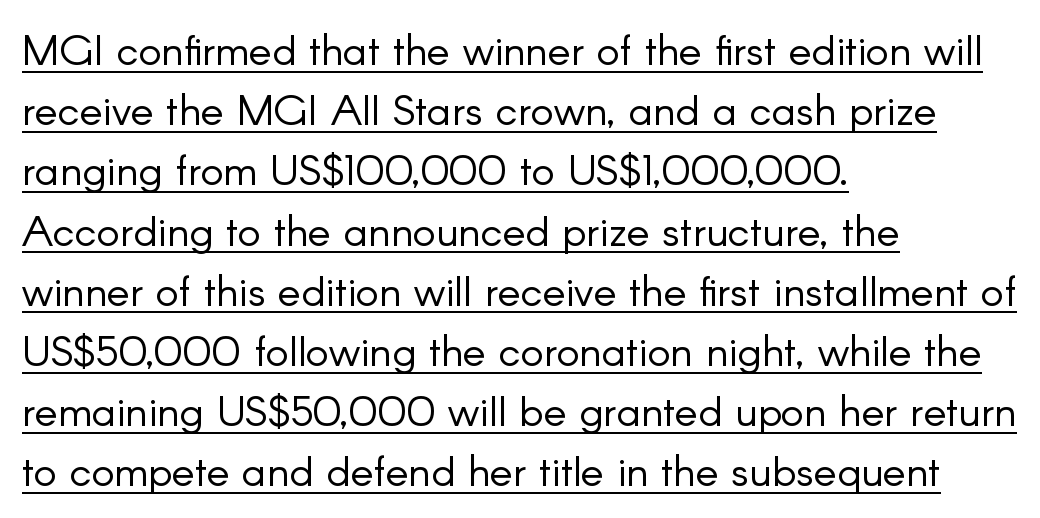
A baseline rule has been typeset under these characters. Layout note: lines flush left. Is this a sans? Yes — the strokes have no serifs. Compared with typical paragraphs, the rows here are spaced about the same.
